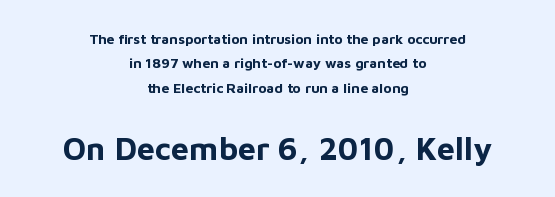
Every letter is thick-stroked: bold, no question. The following chunk of copy outweighs the initial chunk in type size. Line starts and ends both wander, symmetrically. The letterforms sit shoulder to shoulder at normal distance. Has an underline been added? It has not.
